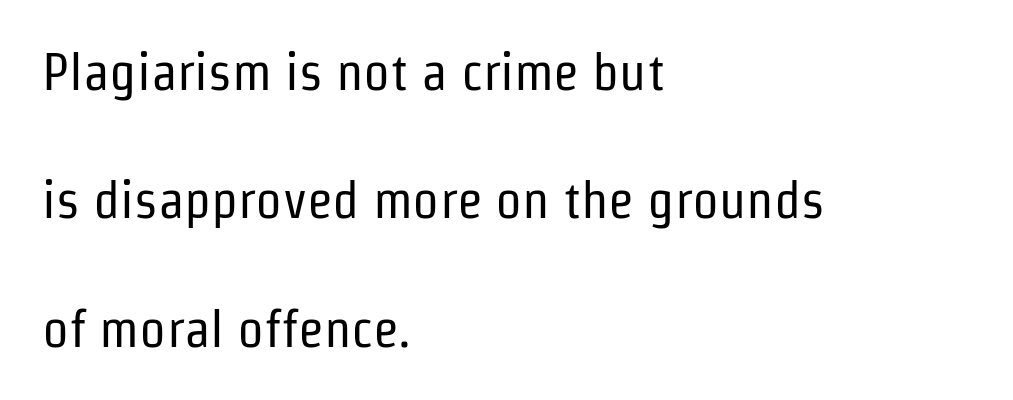
{"serif": "no", "italic": "no", "bold": "no", "weight": "regular", "width": "condensed", "stroke_contrast": "low", "x_height": "medium", "monospaced": "no", "underline": "no", "align": "left", "line_spacing": "loose", "line_spacing_ratio": 2.42, "letter_spacing": "normal", "letter_spacing_em": 0.0, "glyph_px": 53}
